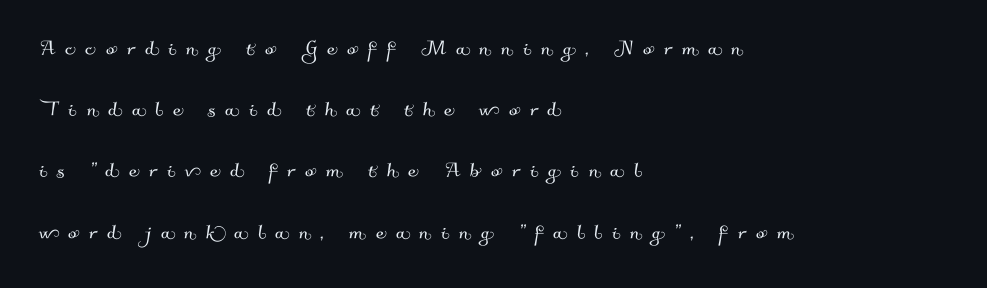
Q: Is the text underlined? A: No.
Q: How is the paragraph aligned? A: Left-aligned.
Q: Is the spacing between letters normal or unusually wide? A: Unusually wide.
Q: Is the spacing between lines tight, normal or loose? A: Loose.
